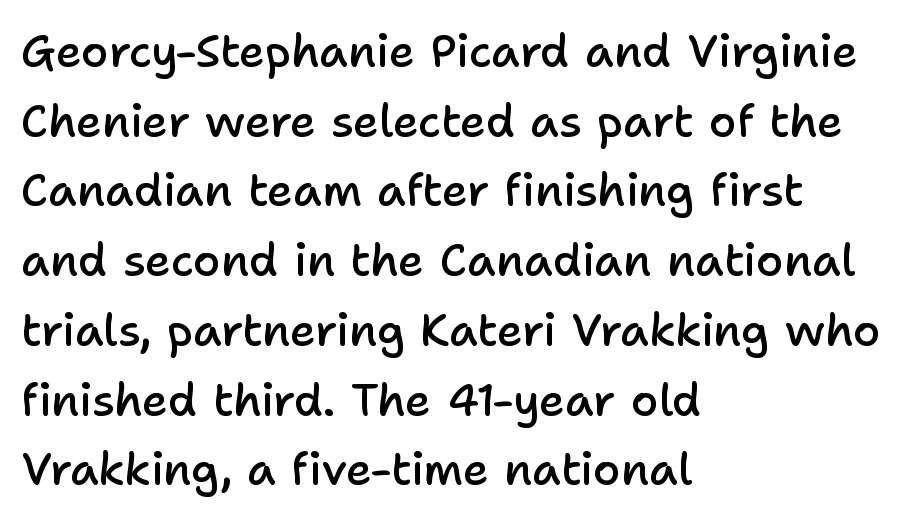
The letters carry no serifs — their stems end cleanly without finishing strokes. Is there any slant? The stems are plumb. A fair bit of extra ink — the face is semibold, not bold. Character widths vary here, with narrow letters taking less room than wide ones. Descender tails drop into unmarked territory. Leftover space on each line is placed entirely after the last word.
